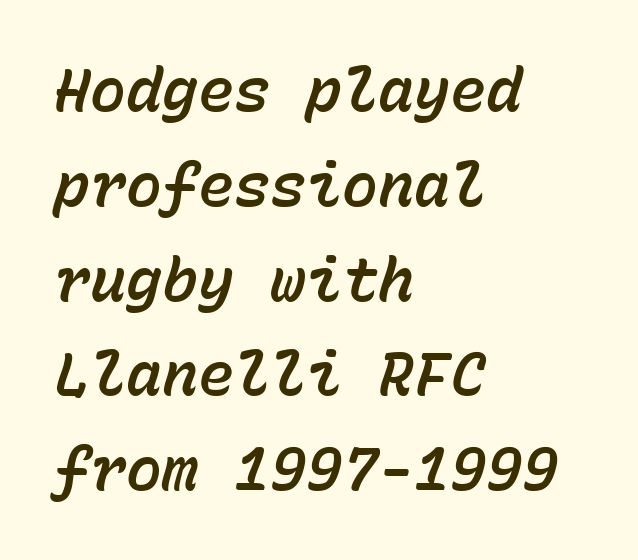
The letters march in equal steps, a hallmark of fixed-pitch type. In terms of letterspacing, this is plain default setting. If you measured baseline to baseline, you'd find a middling distance. Notice how the passage keeps a crisp vertical edge on the left only.
